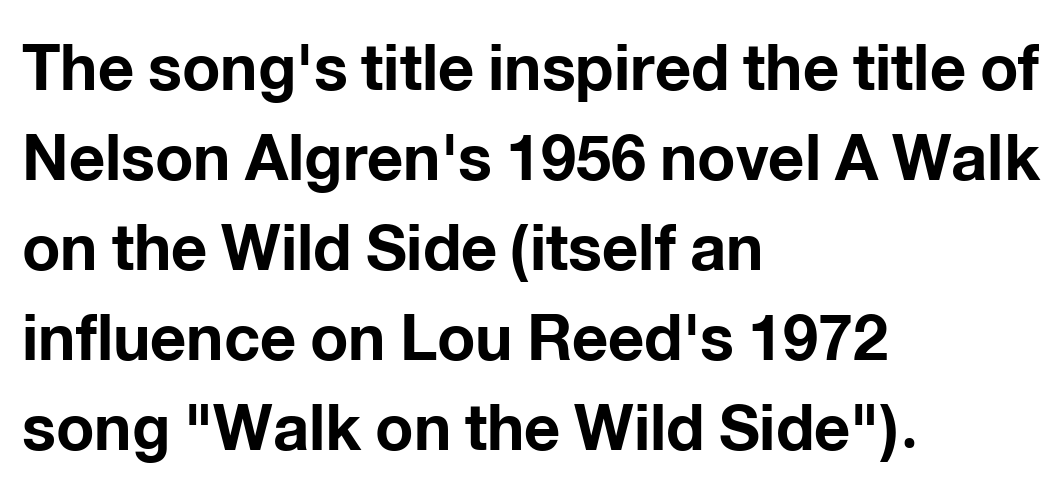
{"serif": "no", "italic": "no", "bold": "yes", "weight": "bold", "width": "normal", "stroke_contrast": "low", "x_height": "medium", "monospaced": "no", "underline": "no", "align": "left", "line_spacing": "normal", "line_spacing_ratio": 1.43, "letter_spacing": "normal", "letter_spacing_em": 0.0, "glyph_px": 63}
